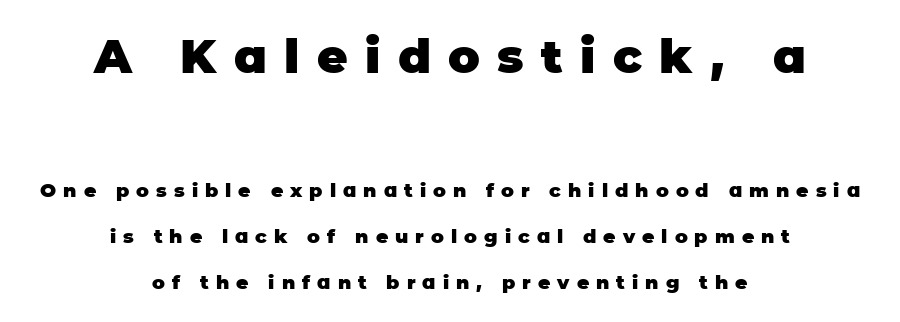
The image shows 47 px heavy sans-serif type, upright; set centered, loose line spacing (2.42x), unusually wide letter spacing (+0.37 em), not underlined; the first (top) block is 2.47x larger; low stroke contrast and a large x-height.
